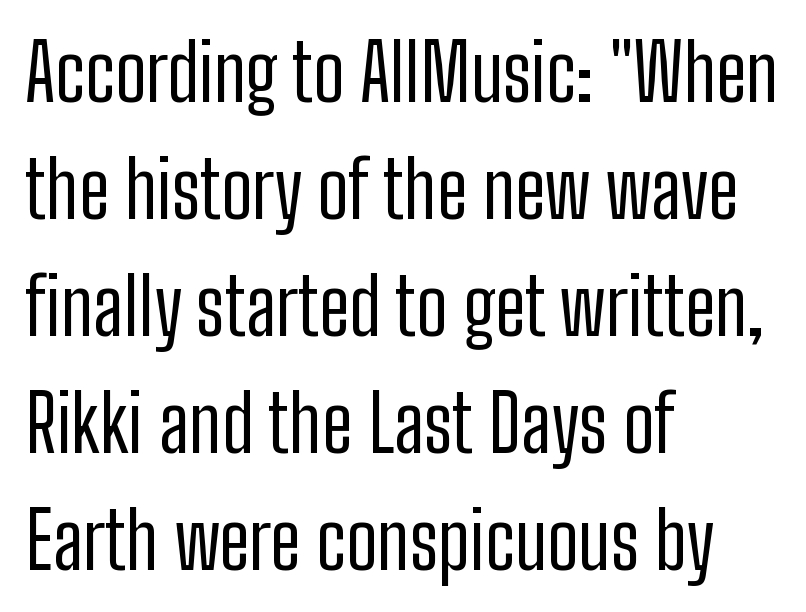
{"serif": "no", "italic": "no", "bold": "no", "weight": "regular", "width": "condensed", "stroke_contrast": "low", "x_height": "medium", "monospaced": "no", "underline": "no", "align": "left", "line_spacing": "normal", "line_spacing_ratio": 1.5, "letter_spacing": "normal", "letter_spacing_em": 0.0, "glyph_px": 78}
